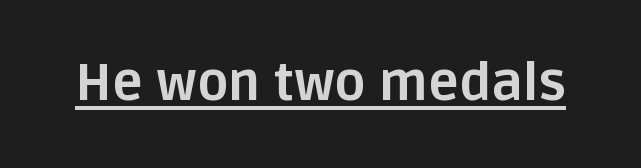
Q: Is the text bold? A: Yes.
Q: Is the text italic (slanted)? A: No, it is upright.
Q: Is the typeface a serif or a sans-serif typeface? A: Sans-serif.
Q: Is the text underlined? A: Yes.
Q: Is the spacing between letters normal or unusually wide? A: Normal.
Q: Width (condensed, normal, or wide)? A: Normal.
Q: Stroke contrast? A: Low.
Q: x-height? A: Large.
Q: Monospaced? A: No.
